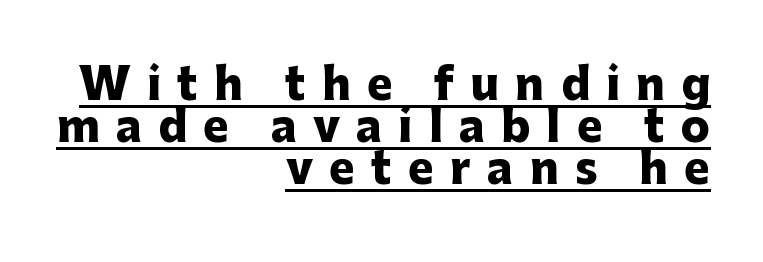
The image shows 43 px heavy sans-serif type, upright; set right-aligned, tight line spacing (0.98x), unusually wide letter spacing (+0.38 em), underlined; low stroke contrast and a medium x-height.
